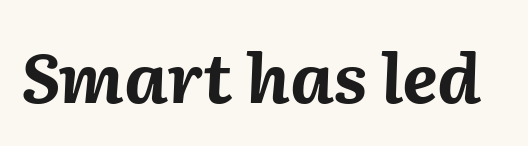
Beneath every word, the page is bare. Is this a fixed-width face? No — the glyphs have proportional, varying widths. The gaps between neighbouring characters are ordinary and unremarkable. Stroke thickness is high; the sample reads as a true bold. Does the lettering tilt? It does — this is italic.
